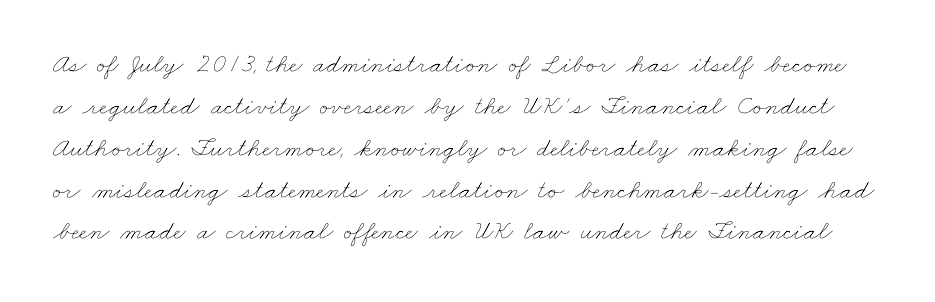
{"bold": "no", "underline": "no", "line_spacing": "normal", "line_spacing_ratio": 1.55, "letter_spacing": "normal", "letter_spacing_em": 0.0, "glyph_px": 27}
